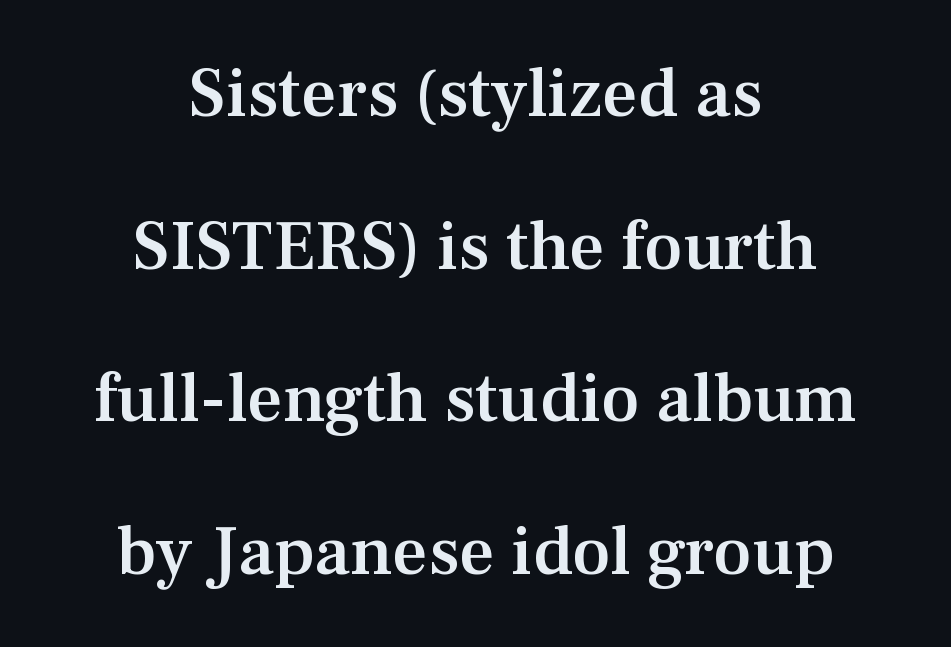
{"serif": "yes", "italic": "no", "bold": "semi", "weight": "semibold", "width": "normal", "stroke_contrast": "medium", "x_height": "medium", "monospaced": "no", "underline": "no", "align": "center", "line_spacing": "loose", "line_spacing_ratio": 2.18, "letter_spacing": "normal", "letter_spacing_em": 0.0, "glyph_px": 70}
